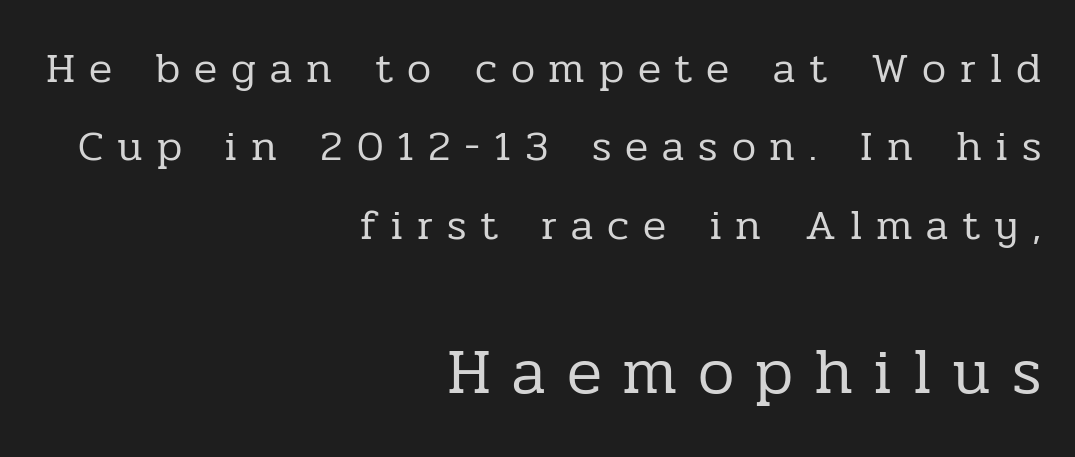
Q: Is the text bold? A: No.
Q: Is the text italic (slanted)? A: No, it is upright.
Q: Is the typeface a serif or a sans-serif typeface? A: Serif.
Q: Is the text underlined? A: No.
Q: How is the paragraph aligned? A: Right-aligned.
Q: Is the spacing between letters normal or unusually wide? A: Unusually wide.
Q: Which block of text is set in a larger size, the first (top) or the second (bottom)? A: The second (bottom) one.
Q: Width (condensed, normal, or wide)? A: Normal.
Q: Stroke contrast? A: Low.
Q: x-height? A: Medium.
Q: Monospaced? A: No.
